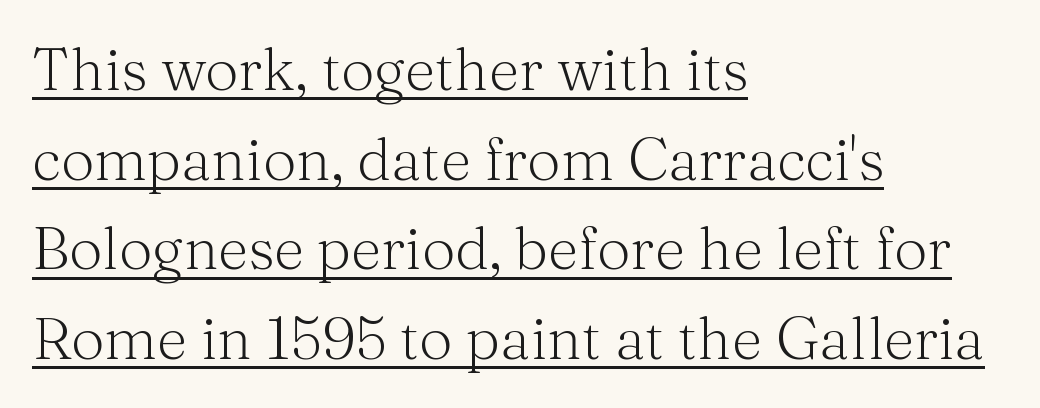
The image shows 59 px light serif type, upright; set left-aligned, normal line spacing (1.52x), normal letter spacing, underlined; medium stroke contrast and a medium x-height.
